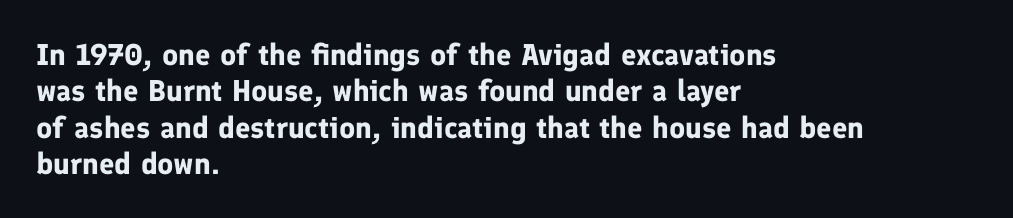
The image shows 30 px bold sans-serif type, upright; set left-aligned, line spacing 1.21x, normal letter spacing, not underlined; low stroke contrast and a medium x-height.
